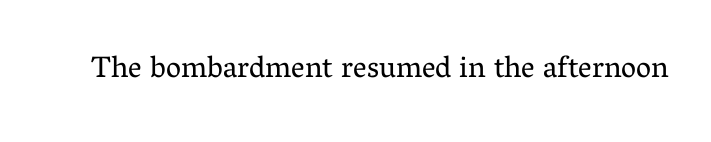
A bare baseline throughout the passage. These lines are composed in type with serifs. It's the straight-up-and-down kind of type. The letters advance in unequal steps, a hallmark of proportional type. Between one letter and the next there's only the usual sliver of space.
